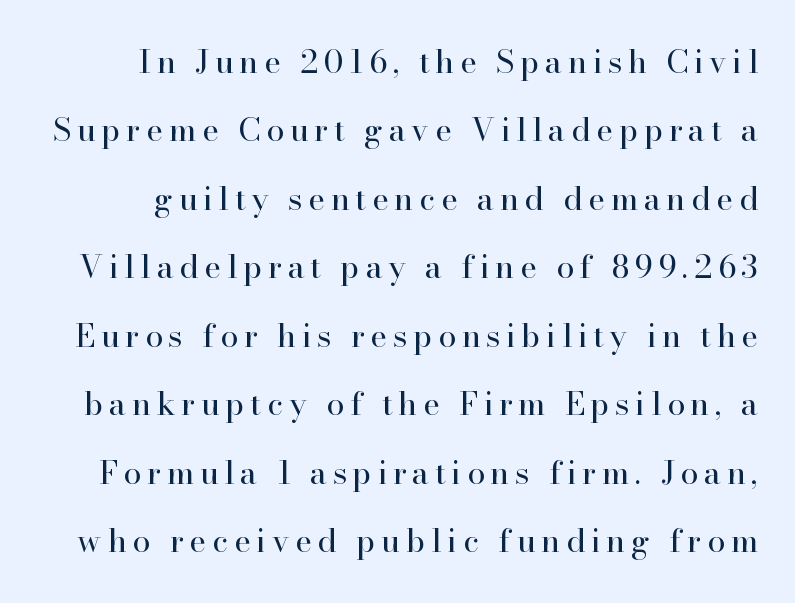
The image shows 32 px regular-weight serif type, upright; set loose line spacing (2.14x), not underlined; high stroke contrast and a small x-height.
